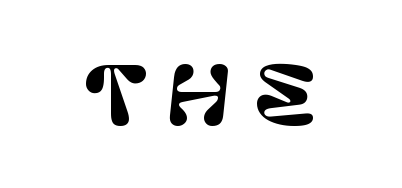
{"serif": "no", "width": "normal", "stroke_contrast": "low", "x_height": "large", "monospaced": "no", "underline": "no", "letter_spacing": "wide", "letter_spacing_em": 0.26, "glyph_px": 78}
